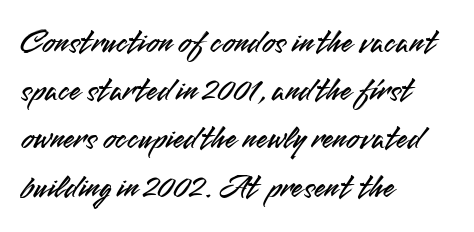
What stands out about the letter spacing? Nothing — it is the standard amount. Which margin do the lines hug? The left one — the right edge is uneven. Nope, no serifs anywhere on these letters. Leading matches the norm, producing a regular column. Unmarked baselines from the first word to the last.
